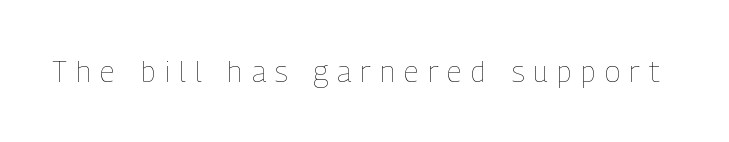
The image shows 29 px thin, condensed type, upright; set unusually wide letter spacing (+0.32 em), not underlined; low stroke contrast and a medium x-height.
